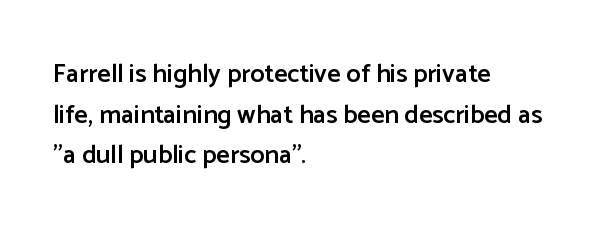
The image shows 26 px text type, upright; set left-aligned, normal line spacing (1.56x), normal letter spacing, not underlined.
